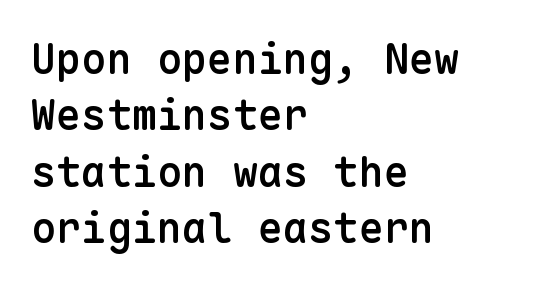
Q: Is the text bold? A: Semi-bold.
Q: Is the text italic (slanted)? A: No, it is upright.
Q: Is the typeface a serif or a sans-serif typeface? A: Sans-serif.
Q: Is the text underlined? A: No.
Q: How is the paragraph aligned? A: Left-aligned.
Q: Is the spacing between letters normal or unusually wide? A: Normal.
Q: Is the spacing between lines tight, normal or loose? A: Normal.
Q: Width (condensed, normal, or wide)? A: Normal.
Q: Stroke contrast? A: Low.
Q: x-height? A: Medium.
Q: Monospaced? A: Yes.
